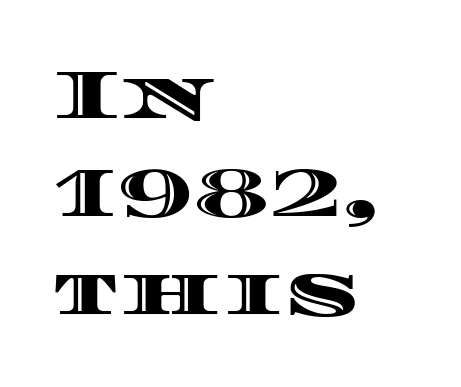
{"italic": "no", "width": "wide", "x_height": "large", "monospaced": "no", "underline": "no", "align": "left", "line_spacing": "normal", "line_spacing_ratio": 1.4, "letter_spacing": "normal", "letter_spacing_em": 0.0, "glyph_px": 70}
